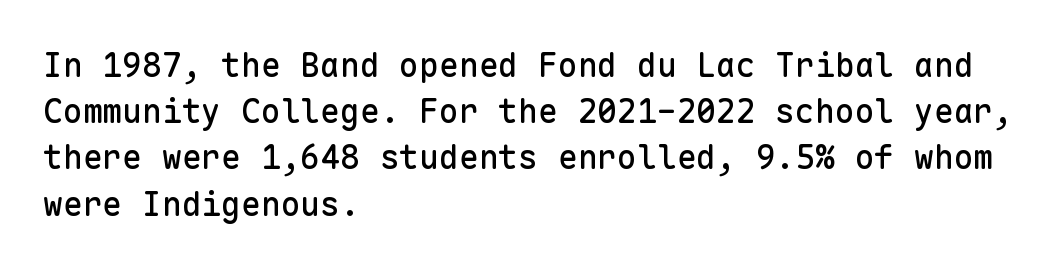
{"serif": "no", "italic": "no", "width": "normal", "stroke_contrast": "low", "x_height": "medium", "monospaced": "yes", "underline": "no", "align": "left", "line_spacing": "normal", "line_spacing_ratio": 1.4, "letter_spacing": "normal", "letter_spacing_em": 0.0, "glyph_px": 33}
